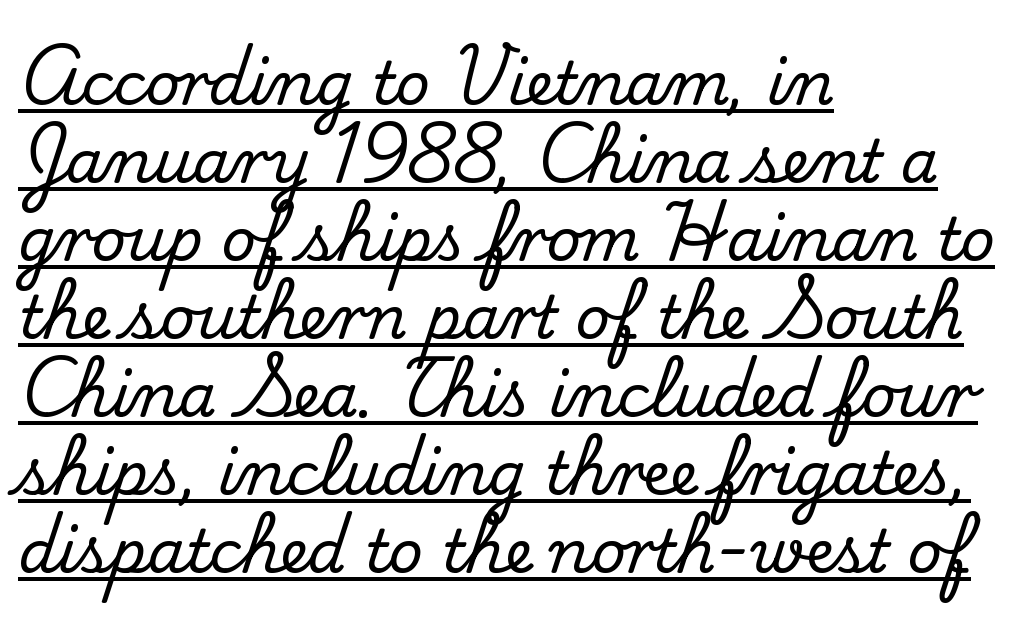
The passage shown stacks its lines at a standard gap. The compositor pushed each line to the left boundary. This rendering employs a face with finishing strokes, i.e., a serif. This rendering leaves character spacing at its baseline value.
